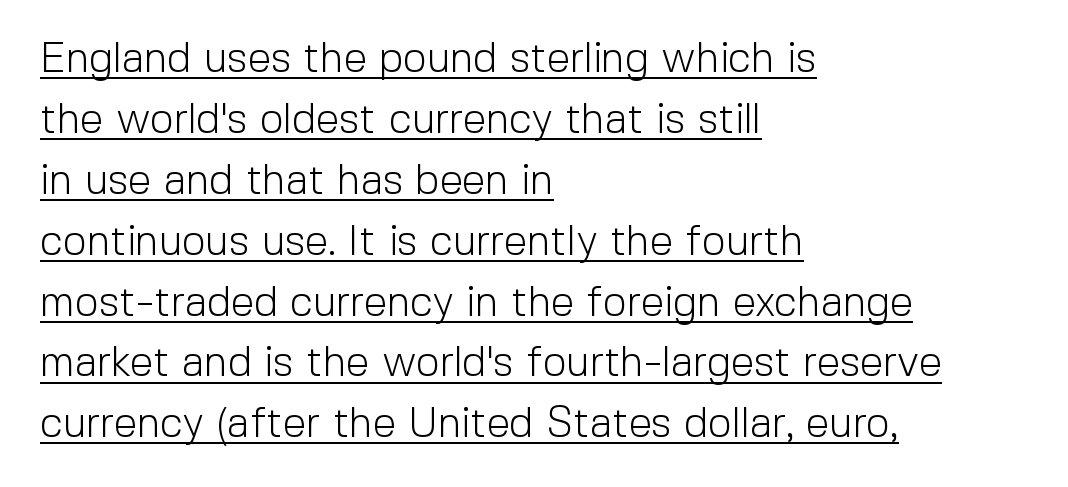
{"serif": "no", "italic": "no", "bold": "no", "weight": "light", "width": "normal", "x_height": "medium", "monospaced": "no", "underline": "yes", "align": "left", "line_spacing": "normal", "line_spacing_ratio": 1.45, "letter_spacing": "normal", "letter_spacing_em": 0.0, "glyph_px": 42}
